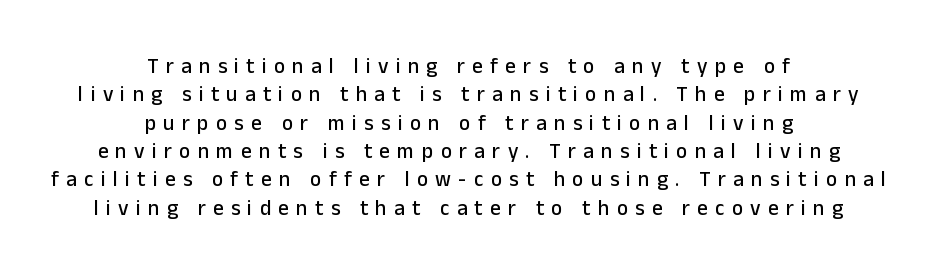
{"italic": "no", "underline": "no", "align": "center", "line_spacing": "normal", "line_spacing_ratio": 1.35, "letter_spacing": "wide", "letter_spacing_em": 0.35, "glyph_px": 21}
